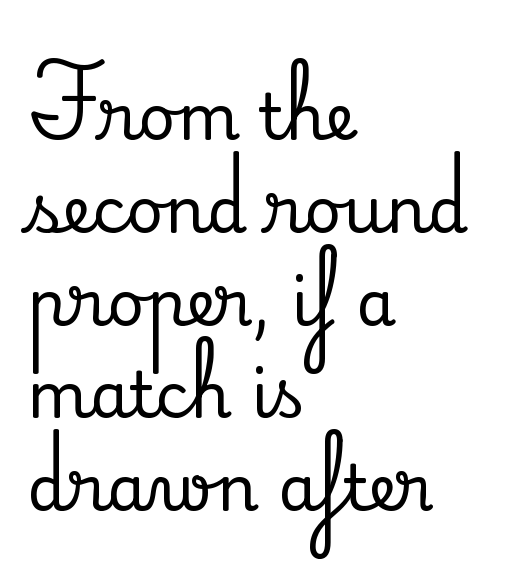
A clean baseline with only descenders dipping below it. Does the leading feel generous? No, just average. Do the characters align in a grid? No, the font is proportional. The rendering shows small feet on the letterforms — a serif design. The compositor pushed each line to the left boundary. Italic? Not at all — the glyphs are vertical.
